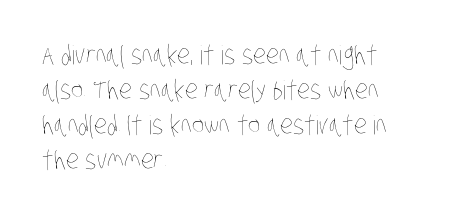
Q: Is the text bold? A: No.
Q: Is the text underlined? A: No.
Q: How is the paragraph aligned? A: Left-aligned.
Q: Is the spacing between letters normal or unusually wide? A: Normal.
Q: Is the spacing between lines tight, normal or loose? A: Normal.
